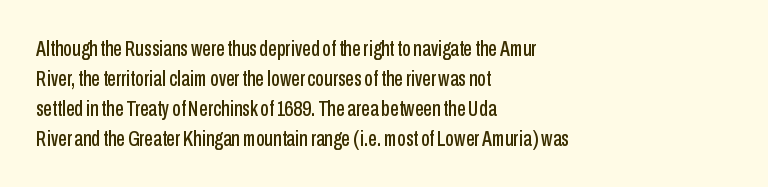
{"italic": "no", "underline": "no", "align": "left", "line_spacing": "normal", "line_spacing_ratio": 1.36, "letter_spacing": "normal", "letter_spacing_em": 0.0, "glyph_px": 22}
